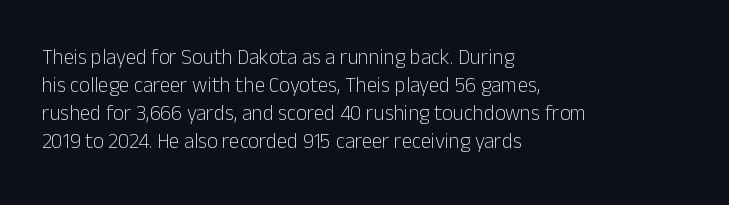
{"italic": "no", "bold": "no", "underline": "no", "align": "left", "line_spacing": "normal", "line_spacing_ratio": 1.33, "letter_spacing": "normal", "letter_spacing_em": 0.0, "glyph_px": 21}
